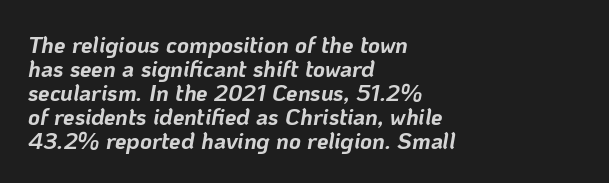
{"italic": "yes", "lean": "right", "slant_degrees": 10, "bold": "yes", "underline": "no", "align": "left", "line_spacing": "tight", "line_spacing_ratio": 1.04, "letter_spacing": "normal", "letter_spacing_em": 0.0, "glyph_px": 23}
